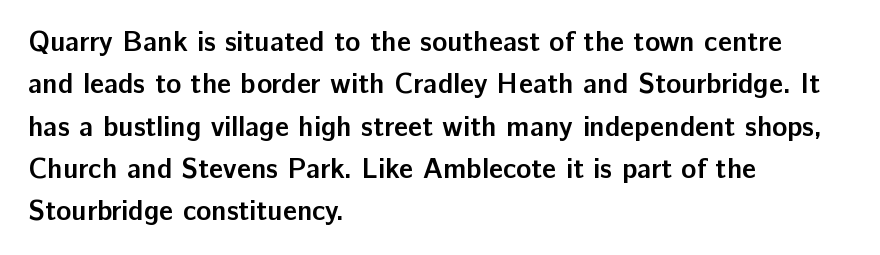
The passage shown is typed in a proportional face where columns would drift. Does the lettering tilt? It doesn't — this is upright. This is heavy type, rendered in bold. Font category for this specimen: sans-serif. Beneath every word, the page is bare.
